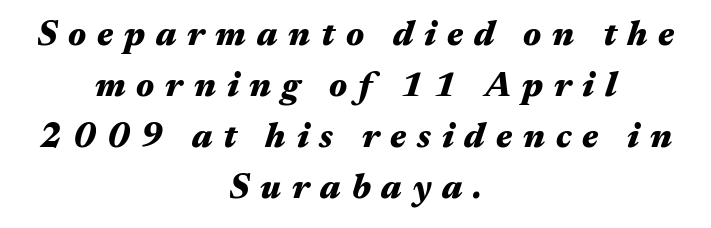
{"italic": "yes", "lean": "right", "slant_degrees": 17, "bold": "yes", "weight": "heavy", "width": "wide", "stroke_contrast": "medium", "x_height": "medium", "monospaced": "no", "underline": "no", "align": "center", "line_spacing": "normal", "line_spacing_ratio": 1.46, "letter_spacing": "wide", "letter_spacing_em": 0.31, "glyph_px": 35}
